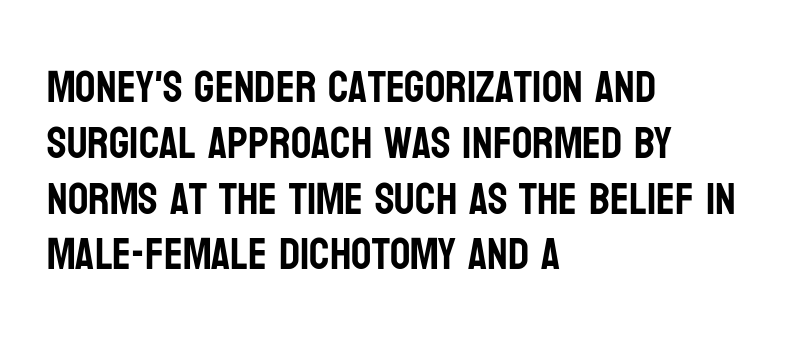
{"serif": "no", "italic": "no", "width": "condensed", "stroke_contrast": "low", "x_height": "large", "monospaced": "no", "underline": "no", "align": "left", "line_spacing_ratio": 1.24, "letter_spacing": "normal", "letter_spacing_em": 0.0, "glyph_px": 45}
